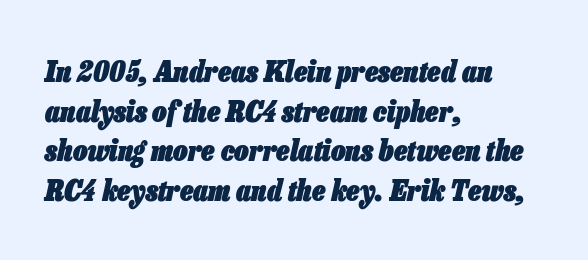
The image shows 29 px heavy, condensed type, italic (leaning right); set left-aligned, normal line spacing (1.37x), normal letter spacing, not underlined; low stroke contrast and a medium x-height.
